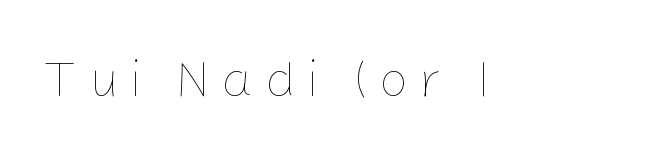
{"italic": "no", "bold": "no", "weight": "thin", "width": "normal", "stroke_contrast": "low", "x_height": "medium", "monospaced": "no", "underline": "no", "letter_spacing": "wide", "letter_spacing_em": 0.22, "glyph_px": 51}
